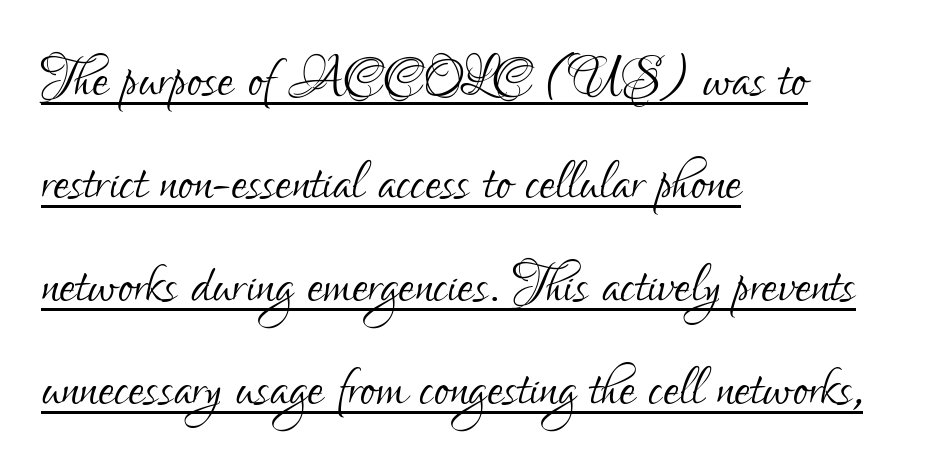
The image shows 72 px light, condensed sans-serif type; set left-aligned, normal line spacing (1.43x), normal letter spacing, underlined; low stroke contrast and a small x-height.
